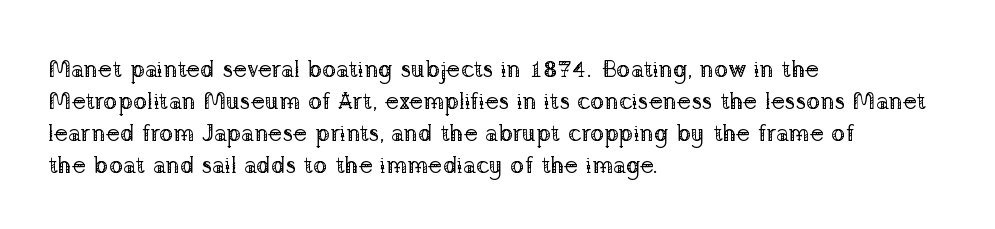
Q: Is the text bold? A: No.
Q: Is the text italic (slanted)? A: No, it is upright.
Q: Is the text underlined? A: No.
Q: How is the paragraph aligned? A: Left-aligned.
Q: Is the spacing between letters normal or unusually wide? A: Normal.
Q: Is the spacing between lines tight, normal or loose? A: Normal.
